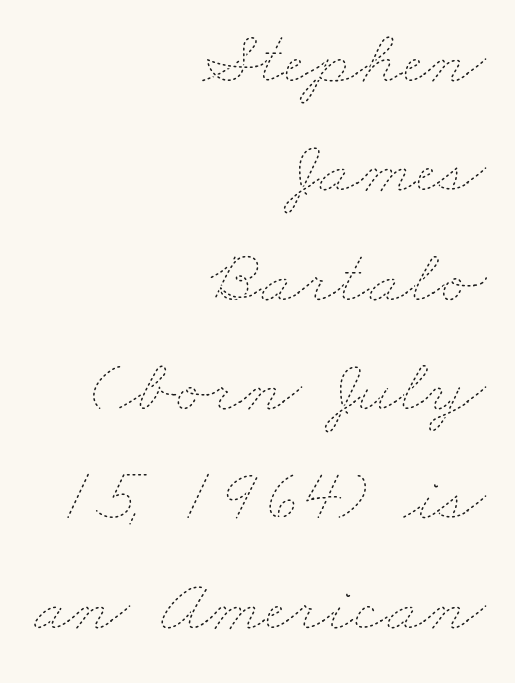
A typesetter would call this zero additional tracking. Is this a fixed-width face? No — the glyphs have proportional, varying widths. Regarding leading, the lines here are spaced in the standard way. No letter is thick-stroked: the sample isn't bold. Notice how the passage keeps a crisp vertical edge on the right only.
